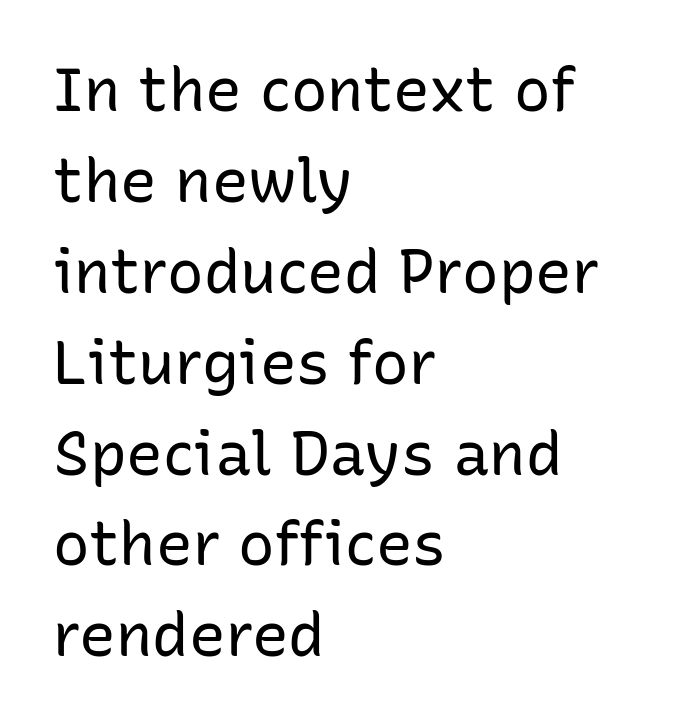
The image shows 61 px regular-weight sans-serif type, upright; set left-aligned, normal line spacing (1.49x), normal letter spacing, not underlined; low stroke contrast and a medium x-height.
